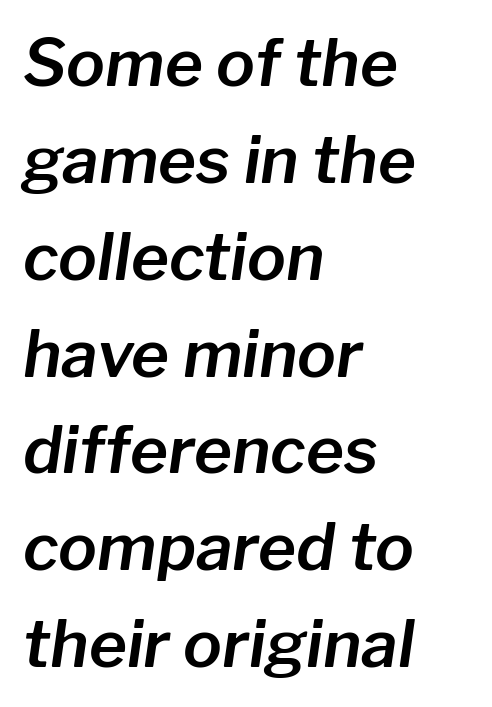
{"italic": "yes", "lean": "right", "slant_degrees": 8, "width": "normal", "stroke_contrast": "low", "x_height": "medium", "monospaced": "no", "underline": "no", "align": "left", "line_spacing": "normal", "line_spacing_ratio": 1.49, "letter_spacing": "normal", "letter_spacing_em": 0.0, "glyph_px": 65}
